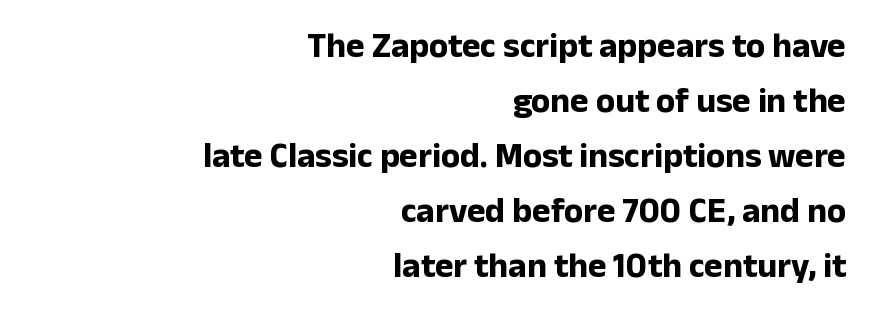
The image shows 35 px bold sans-serif type, upright; set right-aligned, normal line spacing (1.57x), normal letter spacing, not underlined; low stroke contrast and a medium x-height.
